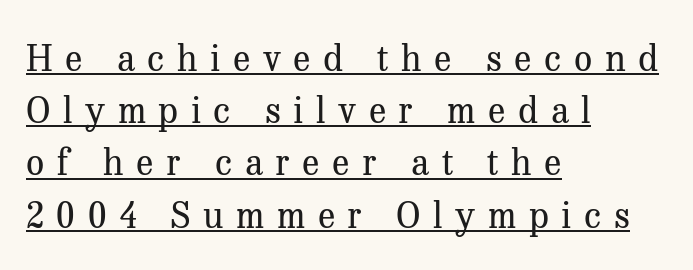
{"serif": "yes", "italic": "no", "bold": "no", "weight": "regular", "width": "normal", "stroke_contrast": "medium", "x_height": "medium", "monospaced": "no", "underline": "yes", "align": "left", "line_spacing": "normal", "line_spacing_ratio": 1.45, "letter_spacing": "wide", "letter_spacing_em": 0.35, "glyph_px": 36}
